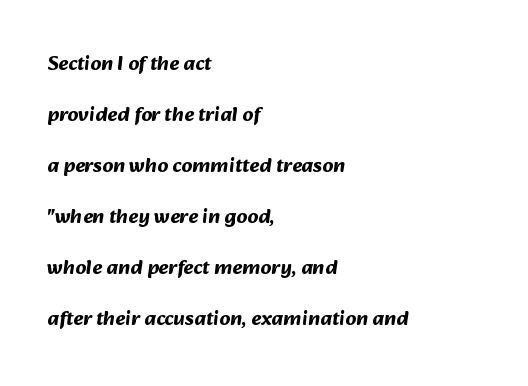
The image shows 21 px bold type; set left-aligned, loose line spacing (2.43x), normal letter spacing, not underlined.
